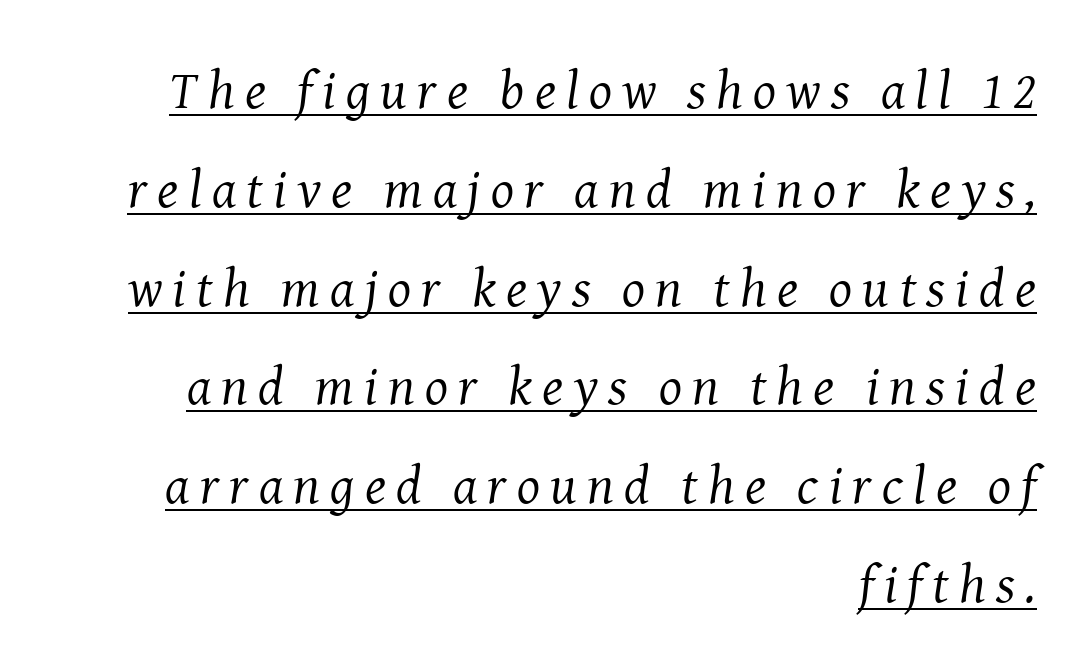
{"serif": "yes", "italic": "yes", "lean": "right", "slant_degrees": 8, "bold": "no", "weight": "regular", "width": "normal", "stroke_contrast": "medium", "x_height": "medium", "monospaced": "no", "underline": "yes", "align": "right", "line_spacing_ratio": 1.83, "glyph_px": 54}
